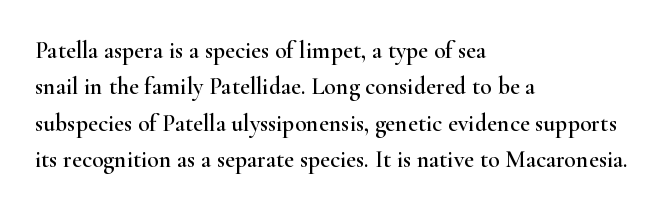
Q: Is the text italic (slanted)? A: No, it is upright.
Q: Is the text underlined? A: No.
Q: How is the paragraph aligned? A: Left-aligned.
Q: Is the spacing between letters normal or unusually wide? A: Normal.
Q: Is the spacing between lines tight, normal or loose? A: Normal.
